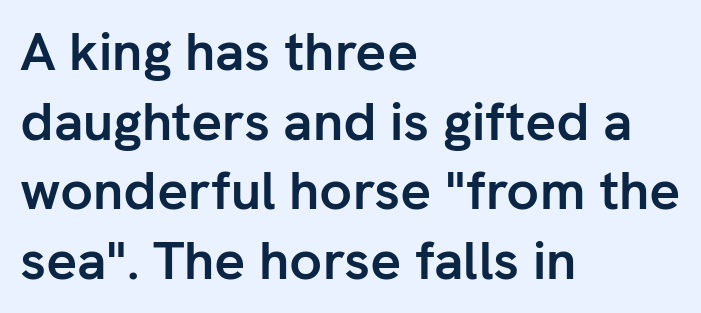
The image shows 54 px semibold sans-serif type, upright; set left-aligned, normal line spacing (1.29x), normal letter spacing, not underlined; low stroke contrast and a medium x-height.
